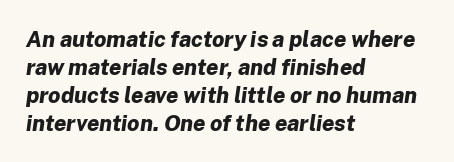
{"italic": "yes", "lean": "right", "slant_degrees": 8, "bold": "yes", "underline": "no", "align": "left", "line_spacing": "normal", "line_spacing_ratio": 1.27, "letter_spacing": "normal", "letter_spacing_em": 0.0, "glyph_px": 22}
